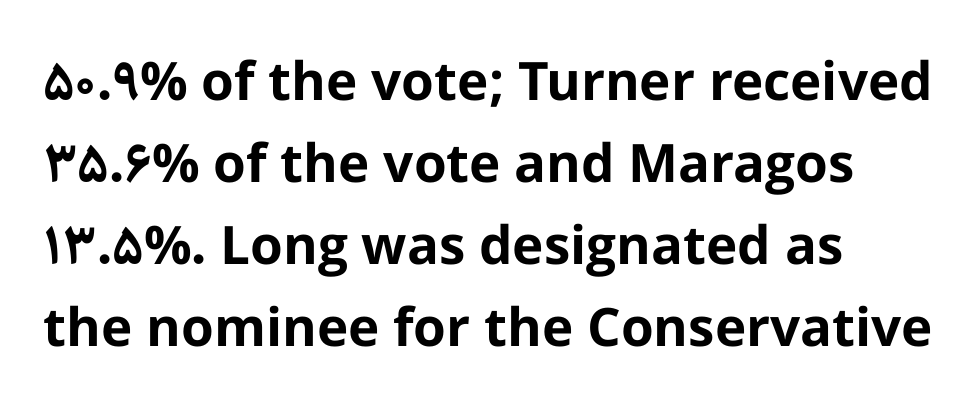
Q: Is the text bold? A: Yes.
Q: Is the text italic (slanted)? A: No, it is upright.
Q: Is the typeface a serif or a sans-serif typeface? A: Sans-serif.
Q: Is the text underlined? A: No.
Q: How is the paragraph aligned? A: Left-aligned.
Q: Is the spacing between letters normal or unusually wide? A: Normal.
Q: Is the spacing between lines tight, normal or loose? A: Normal.
Q: Width (condensed, normal, or wide)? A: Normal.
Q: Stroke contrast? A: Low.
Q: x-height? A: Medium.
Q: Monospaced? A: No.
